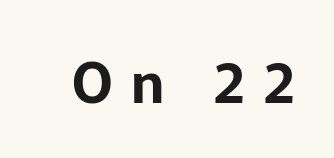
Q: Is the text italic (slanted)? A: No, it is upright.
Q: Is the typeface a serif or a sans-serif typeface? A: Sans-serif.
Q: Is the text underlined? A: No.
Q: Is the spacing between letters normal or unusually wide? A: Unusually wide.
Q: Width (condensed, normal, or wide)? A: Normal.
Q: Stroke contrast? A: Low.
Q: x-height? A: Medium.
Q: Monospaced? A: No.
